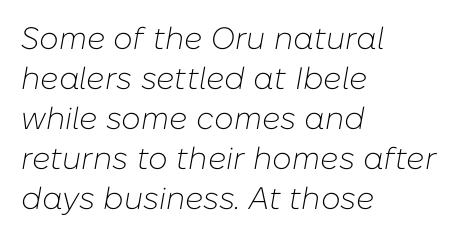
{"italic": "yes", "lean": "right", "slant_degrees": 10, "bold": "no", "weight": "light", "width": "normal", "stroke_contrast": "low", "x_height": "medium", "monospaced": "no", "underline": "no", "align": "left", "line_spacing": "normal", "line_spacing_ratio": 1.29, "letter_spacing": "normal", "letter_spacing_em": 0.0, "glyph_px": 31}
